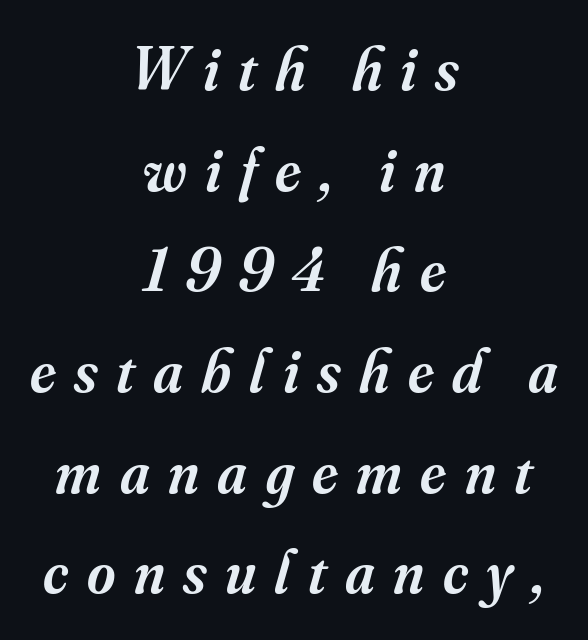
{"serif": "yes", "italic": "yes", "lean": "right", "slant_degrees": 16, "bold": "semi", "weight": "semibold", "width": "normal", "stroke_contrast": "medium", "x_height": "small", "monospaced": "no", "underline": "no", "align": "center", "line_spacing": "normal", "line_spacing_ratio": 1.65, "letter_spacing": "wide", "letter_spacing_em": 0.3, "glyph_px": 61}
